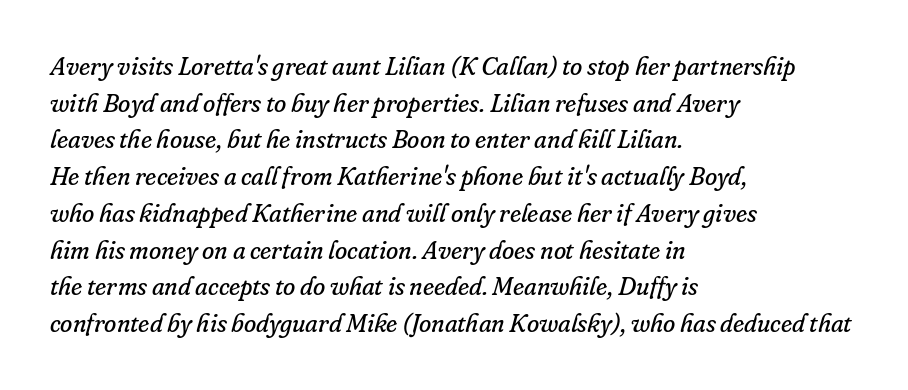
{"italic": "yes", "lean": "right", "slant_degrees": 16, "bold": "no", "underline": "no", "align": "left", "line_spacing": "normal", "line_spacing_ratio": 1.47, "letter_spacing": "normal", "letter_spacing_em": 0.0, "glyph_px": 25}
